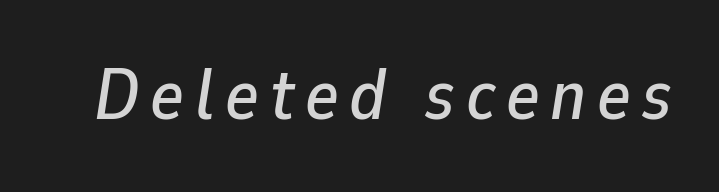
Note the varied advance widths — an 'i' is clearly narrower than an 'm'. The specimen omits any rule beneath the text block's lines. Style check: oblique.
